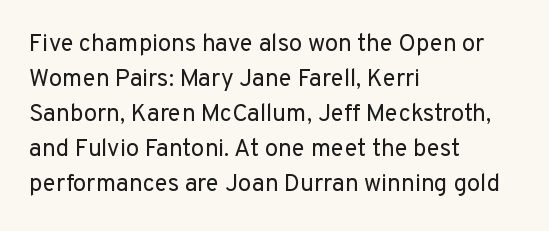
No word sits above an underline. This is the regular roman posture of the typeface. The lines in this sample share a left origin and differ only in where they stop. Successive baselines arrive at the customary interval.
